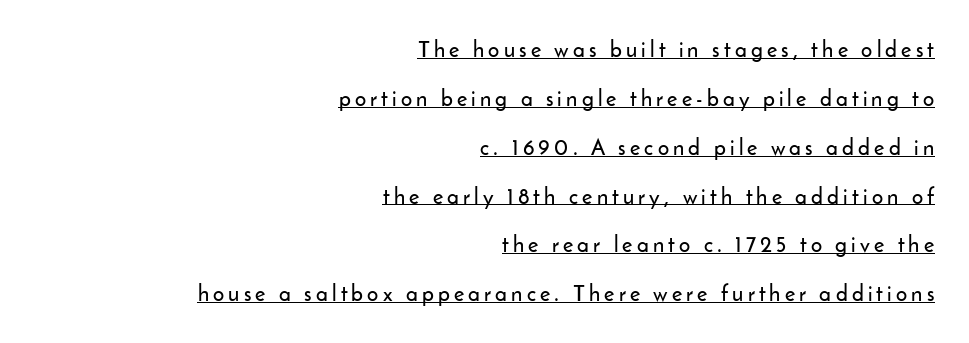
Q: Is the text italic (slanted)? A: No, it is upright.
Q: Is the text underlined? A: Yes.
Q: How is the paragraph aligned? A: Right-aligned.
Q: Is the spacing between lines tight, normal or loose? A: Loose.
